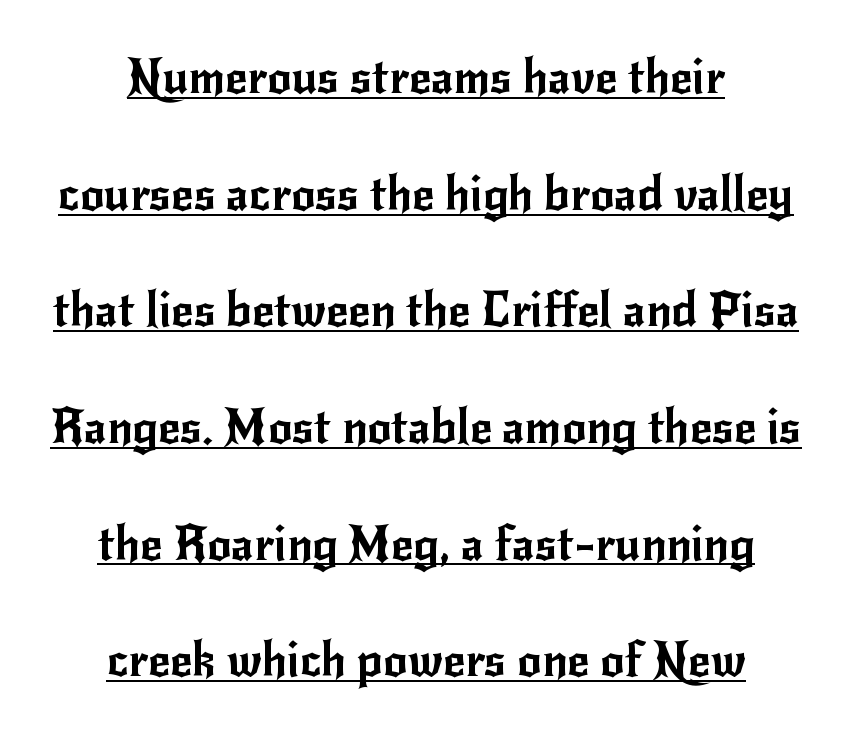
The image shows 48 px sans-serif type, upright; set centered, loose line spacing (2.43x), normal letter spacing, underlined; low stroke contrast and a small x-height.
